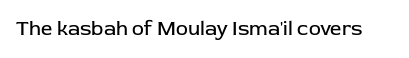
{"italic": "no", "bold": "no", "underline": "no", "letter_spacing": "normal", "letter_spacing_em": 0.0, "glyph_px": 20}
